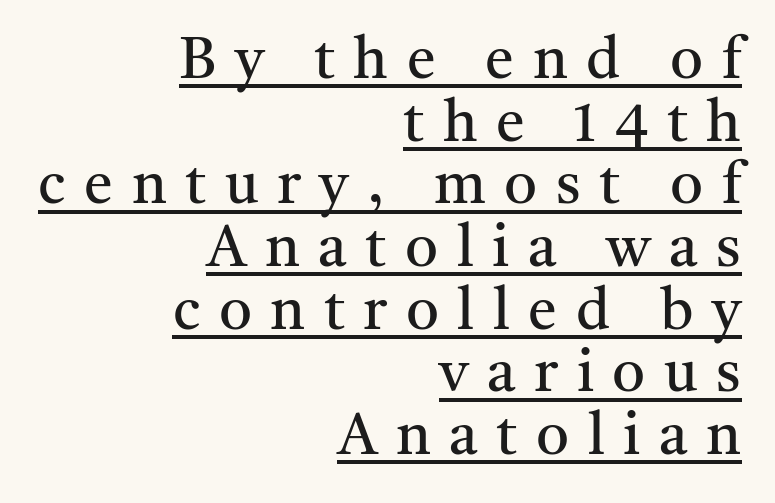
Little horizontal feet cap the strokes, marking this as serif type. You can tell it's not italic because the verticals are truly vertical. Tightly led — the rows are bunched. The passage shown is underscored from start to finish.
